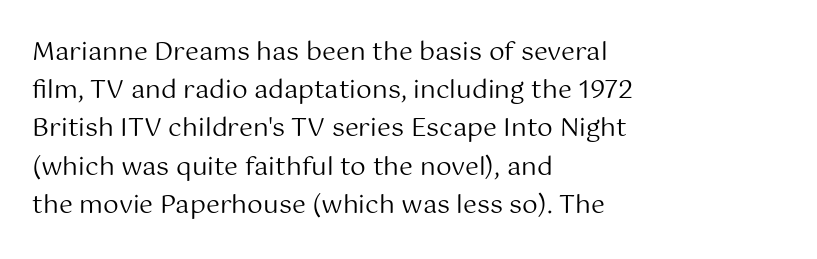
The glyphs are unaccompanied by any horizontal stroke below them. Posture: vertical. These lines keep a tight, regular rhythm from letter to letter. Interline gaps are of average width in this sample. The paragraph shown leans on its left margin.
